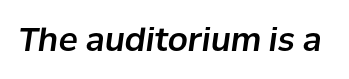
{"italic": "yes", "lean": "right", "slant_degrees": 8, "width": "normal", "stroke_contrast": "low", "x_height": "medium", "monospaced": "no", "underline": "no", "letter_spacing": "normal", "letter_spacing_em": 0.0, "glyph_px": 32}
